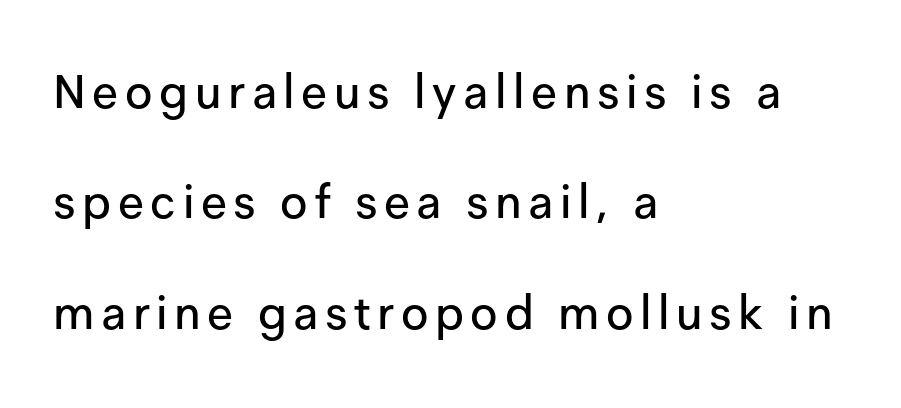
Q: Is the text italic (slanted)? A: No, it is upright.
Q: Is the typeface a serif or a sans-serif typeface? A: Sans-serif.
Q: Is the text underlined? A: No.
Q: How is the paragraph aligned? A: Left-aligned.
Q: Is the spacing between lines tight, normal or loose? A: Loose.
Q: Width (condensed, normal, or wide)? A: Normal.
Q: Stroke contrast? A: Low.
Q: x-height? A: Medium.
Q: Monospaced? A: No.
